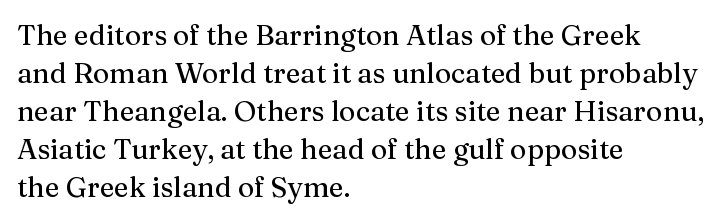
The image shows 28 px serif type, upright; set left-aligned, normal line spacing (1.36x), normal letter spacing, not underlined; medium stroke contrast and a medium x-height.
